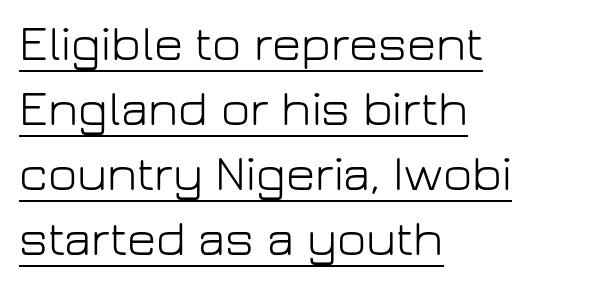
Compared with typical body copy, the letter spacing here is the same. Is there an underline? Yes — a line sits under the letters. Each new line begins a customary step beneath the previous one. Weight: in the light-to-regular range. These lines are rendered in a variable-pitch font. The letters stand straight up with perfectly vertical stems.
